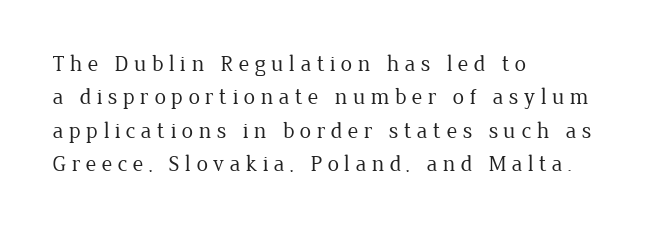
Q: Is the text bold? A: No.
Q: Is the text italic (slanted)? A: No, it is upright.
Q: Is the text underlined? A: No.
Q: How is the paragraph aligned? A: Left-aligned.
Q: Is the spacing between letters normal or unusually wide? A: Unusually wide.
Q: Is the spacing between lines tight, normal or loose? A: Normal.
